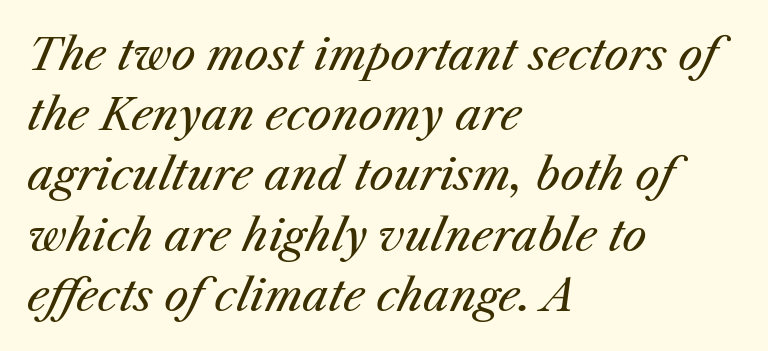
Visually the block forms a straight wall on the left and a jagged coastline on the right. Does extra space separate the letters? No, they use regular spacing. The vertical gap from one line to the next is medium. Weight class: somewhere from thin through regular.
